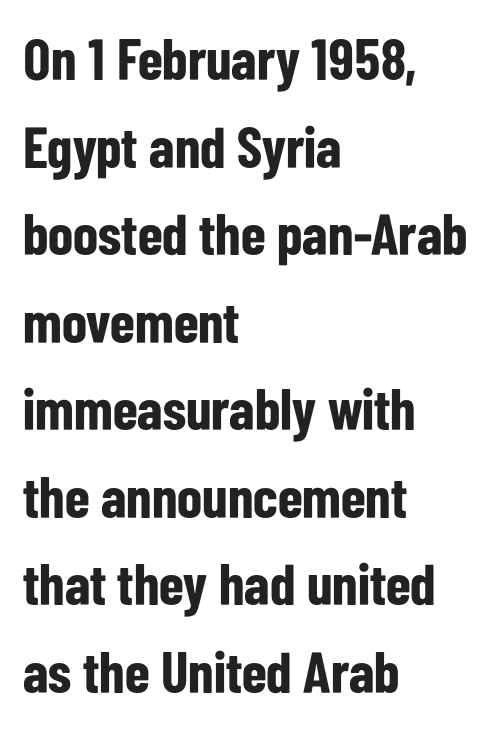
{"serif": "no", "italic": "no", "bold": "yes", "weight": "bold", "width": "condensed", "stroke_contrast": "low", "x_height": "medium", "monospaced": "no", "underline": "no", "align": "left", "line_spacing": "normal", "line_spacing_ratio": 1.51, "letter_spacing": "normal", "letter_spacing_em": 0.0, "glyph_px": 58}
